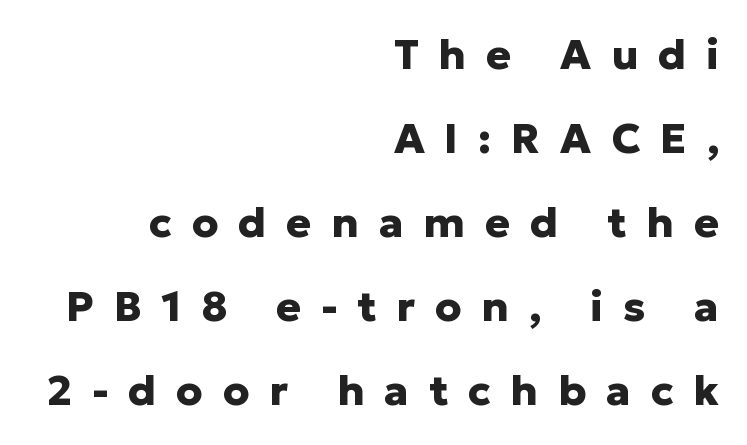
Regarding serifs, this sample does without them. The horizontal fit of the characters is loose and conspicuously gappy. Vertical strokes here are truly vertical. Anything drawn beneath the words? Only blank space.
